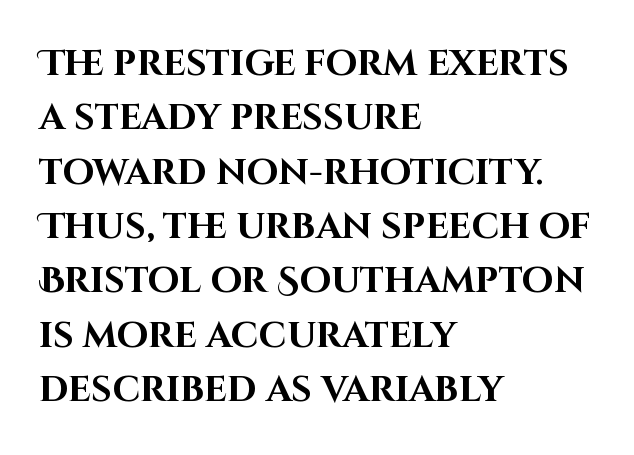
The image shows 36 px bold sans-serif type, upright; set left-aligned, normal line spacing (1.51x), normal letter spacing, not underlined; high stroke contrast and a large x-height.
